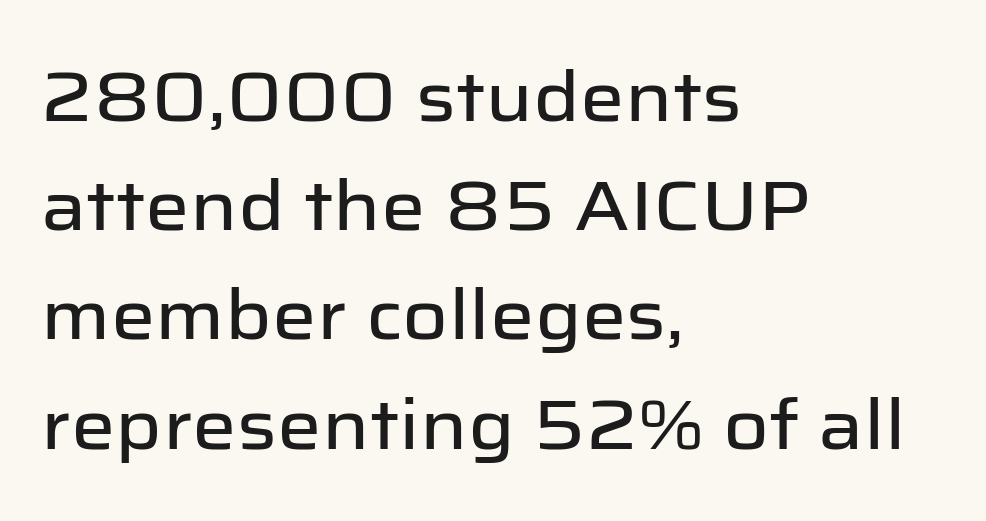
The image shows 70 px sans-serif type, upright; set left-aligned, normal line spacing (1.56x), normal letter spacing, not underlined; low stroke contrast and a medium x-height.
